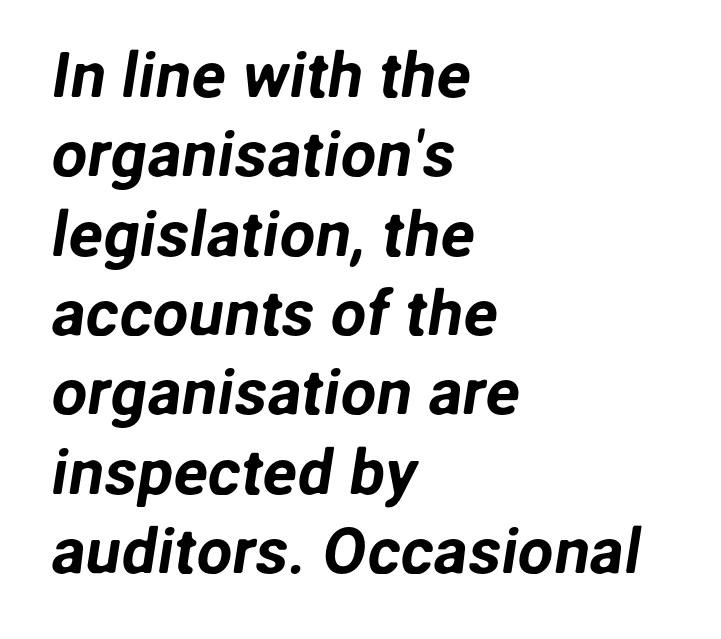
Each letter's strokes conclude bluntly, with no projecting serifs. Each line starts at the same left margin while the right side varies. These lines are rendered in a variable-pitch font. The letters sit at their default tracking, neither squeezed nor spread. Anything drawn beneath the words? Only blank space.
